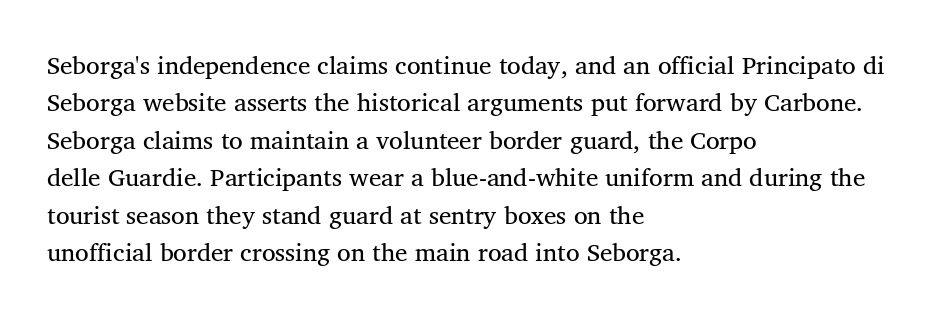
The image shows 25 px text type; set left-aligned, normal line spacing (1.5x), normal letter spacing, not underlined.
